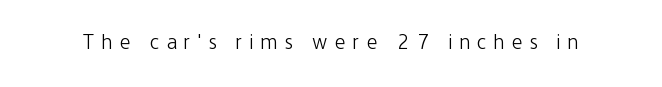
{"italic": "no", "bold": "no", "underline": "no", "letter_spacing": "wide", "letter_spacing_em": 0.35, "glyph_px": 21}
